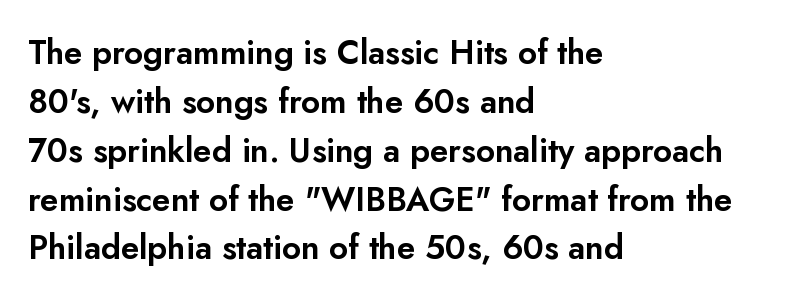
Each word holds together tightly as a unit, with standard inter-letter gaps. The face used here is proportionally spaced, like ordinary book or web type. The string is rendered with underlining switched off. Regular leading. Classification — sans serif. Left-aligned paragraph, ragged on the right.
